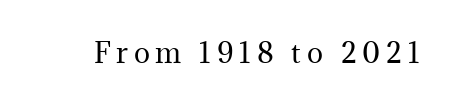
The image shows 27 px text type, upright; set unusually wide letter spacing (+0.21 em), not underlined.
